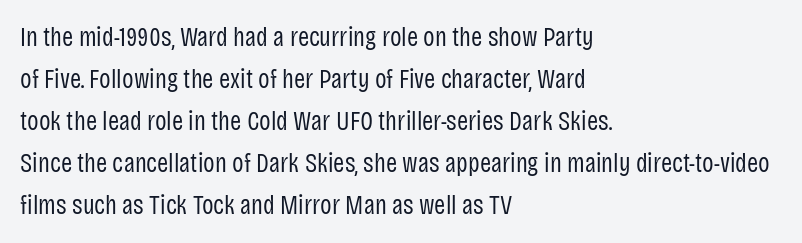
Each new line begins a customary step beneath the previous one. The passage shown is not underscored anywhere. Weight: not bold — regular or lighter. Nope, not italic — everything's standing straight. A classic flush-left, rag-right setting is used for this passage.
